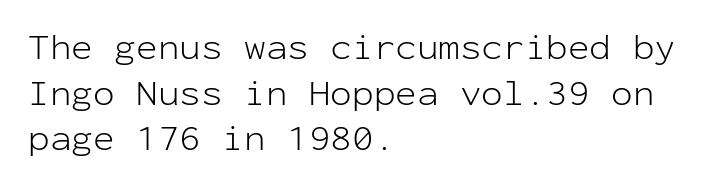
{"serif": "no", "italic": "no", "bold": "no", "weight": "light", "width": "normal", "stroke_contrast": "low", "x_height": "medium", "monospaced": "yes", "underline": "no", "align": "left", "line_spacing": "normal", "line_spacing_ratio": 1.27, "letter_spacing": "normal", "letter_spacing_em": 0.0, "glyph_px": 36}
